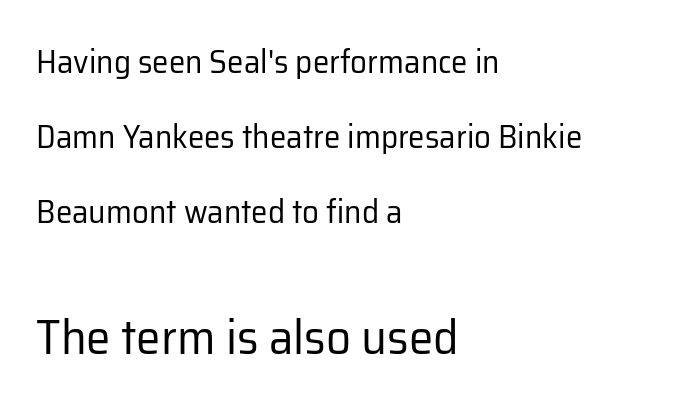
The image shows 49 px regular-weight sans-serif type, upright; set left-aligned, loose line spacing (2.27x), normal letter spacing, not underlined; the second (bottom) block is 1.48x larger; low stroke contrast and a medium x-height.
